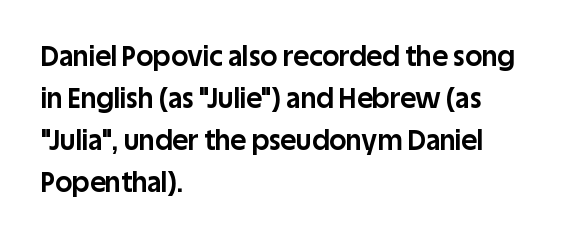
Nothing unusual about the tracking: characters are spaced as the font intends. Layout note: lines flush left. Does the lettering tilt? It doesn't — this is upright. The characters look thick and weighty, a clear bold. If you measured baseline to baseline, you'd find a middling distance. Underlining? Definitely not there.
